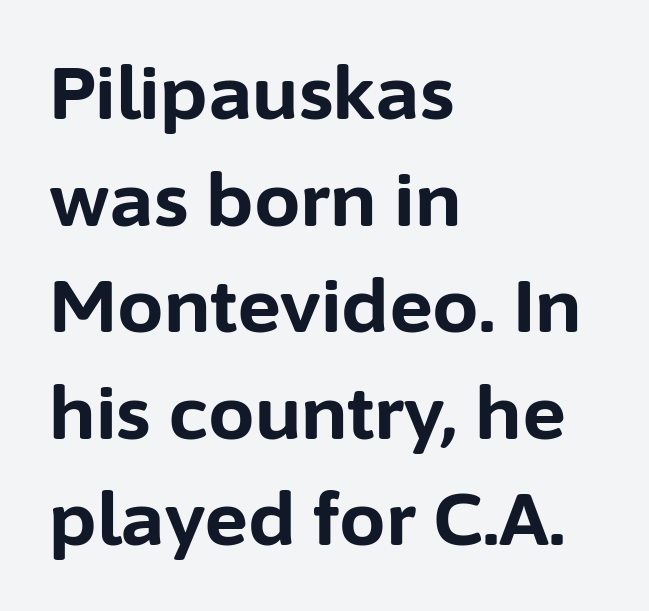
Q: Is the text bold? A: Yes.
Q: Is the text italic (slanted)? A: No, it is upright.
Q: Is the typeface a serif or a sans-serif typeface? A: Sans-serif.
Q: Is the text underlined? A: No.
Q: How is the paragraph aligned? A: Left-aligned.
Q: Is the spacing between letters normal or unusually wide? A: Normal.
Q: Is the spacing between lines tight, normal or loose? A: Normal.
Q: Width (condensed, normal, or wide)? A: Normal.
Q: Stroke contrast? A: Low.
Q: x-height? A: Medium.
Q: Monospaced? A: No.
